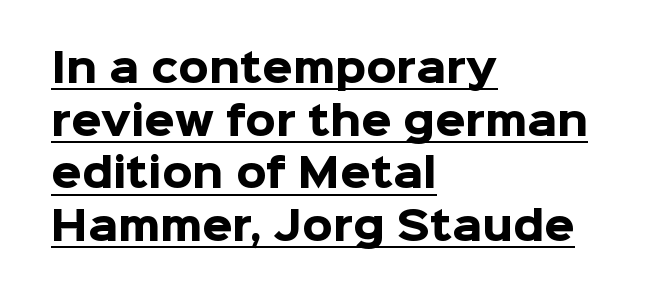
The image shows 39 px heavy sans-serif type, upright; set left-aligned, normal line spacing (1.35x), normal letter spacing, underlined; low stroke contrast and a medium x-height.
